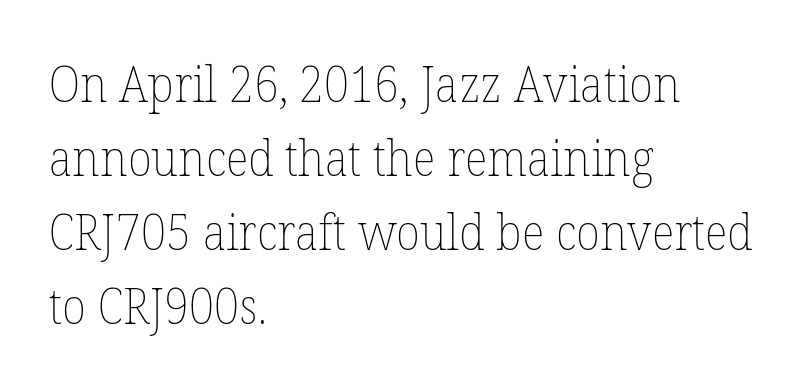
Q: Is the text bold? A: No.
Q: Is the text italic (slanted)? A: No, it is upright.
Q: Is the text underlined? A: No.
Q: How is the paragraph aligned? A: Left-aligned.
Q: Is the spacing between letters normal or unusually wide? A: Normal.
Q: Is the spacing between lines tight, normal or loose? A: Normal.
Q: Width (condensed, normal, or wide)? A: Normal.
Q: Stroke contrast? A: Low.
Q: x-height? A: Medium.
Q: Monospaced? A: No.
